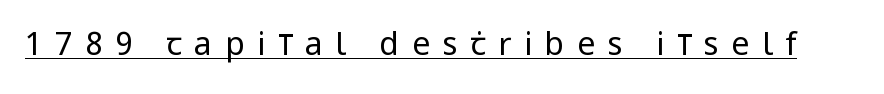
The image shows 32 px regular-weight, condensed sans-serif type, upright; set unusually wide letter spacing (+0.39 em), underlined; low stroke contrast and a large x-height.
